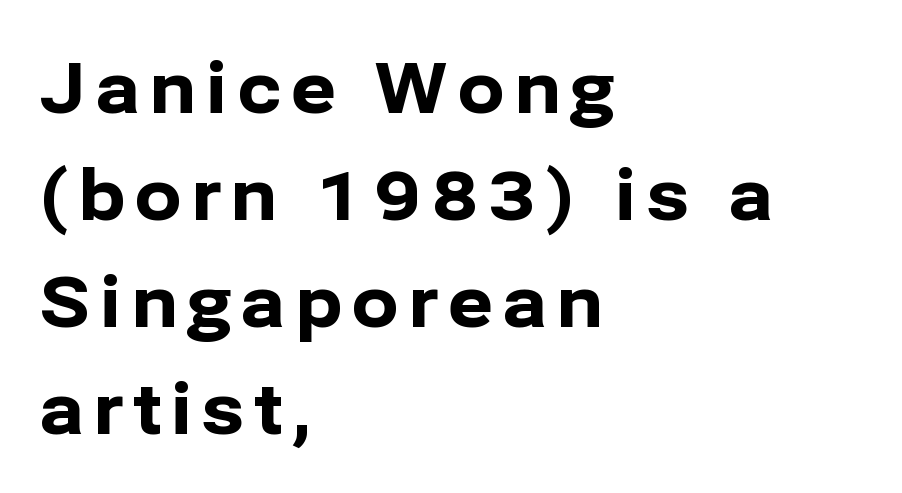
The image shows 70 px bold sans-serif type, upright; set left-aligned, normal line spacing (1.53x), not underlined; low stroke contrast and a medium x-height.
